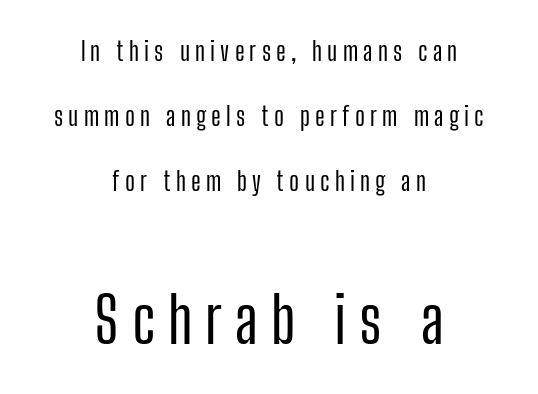
Q: Is the text italic (slanted)? A: No, it is upright.
Q: Is the typeface a serif or a sans-serif typeface? A: Sans-serif.
Q: Is the text underlined? A: No.
Q: How is the paragraph aligned? A: Centered.
Q: Is the spacing between letters normal or unusually wide? A: Unusually wide.
Q: Is the spacing between lines tight, normal or loose? A: Loose.
Q: Which block of text is set in a larger size, the first (top) or the second (bottom)? A: The second (bottom) one.
Q: Width (condensed, normal, or wide)? A: Condensed.
Q: Stroke contrast? A: Low.
Q: x-height? A: Medium.
Q: Monospaced? A: No.
